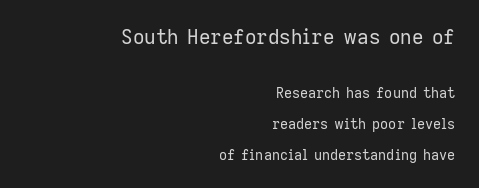
Q: Is the text bold? A: No.
Q: Is the text italic (slanted)? A: No, it is upright.
Q: Is the text underlined? A: No.
Q: How is the paragraph aligned? A: Right-aligned.
Q: Is the spacing between letters normal or unusually wide? A: Normal.
Q: Is the spacing between lines tight, normal or loose? A: Loose.
Q: Which block of text is set in a larger size, the first (top) or the second (bottom)? A: The first (top) one.
